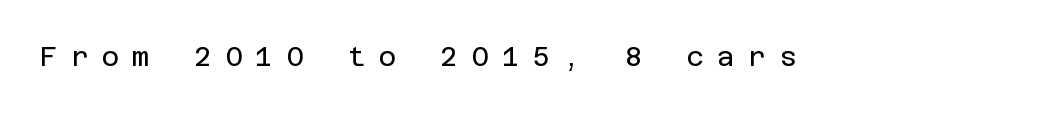
The tracking reads as deliberately expanded to a designer's eye. A clean baseline with only descenders dipping below it. Weight: not bold — regular or lighter. Upright lettering throughout.
